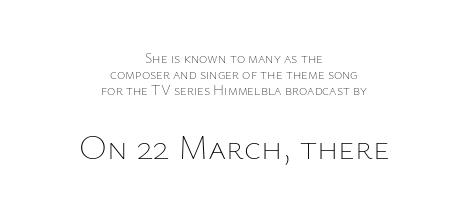
{"italic": "no", "bold": "no", "weight": "thin", "width": "normal", "stroke_contrast": "low", "x_height": "medium", "monospaced": "no", "underline": "no", "align": "center", "line_spacing_ratio": 1.16, "letter_spacing": "normal", "letter_spacing_em": 0.0, "larger_block": "second", "size_ratio": 2.5, "glyph_px": 35}
